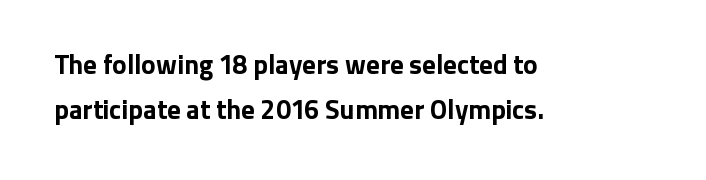
Q: Is the text bold? A: Yes.
Q: Is the text italic (slanted)? A: No, it is upright.
Q: Is the text underlined? A: No.
Q: How is the paragraph aligned? A: Left-aligned.
Q: Is the spacing between letters normal or unusually wide? A: Normal.
Q: Is the spacing between lines tight, normal or loose? A: Normal.
